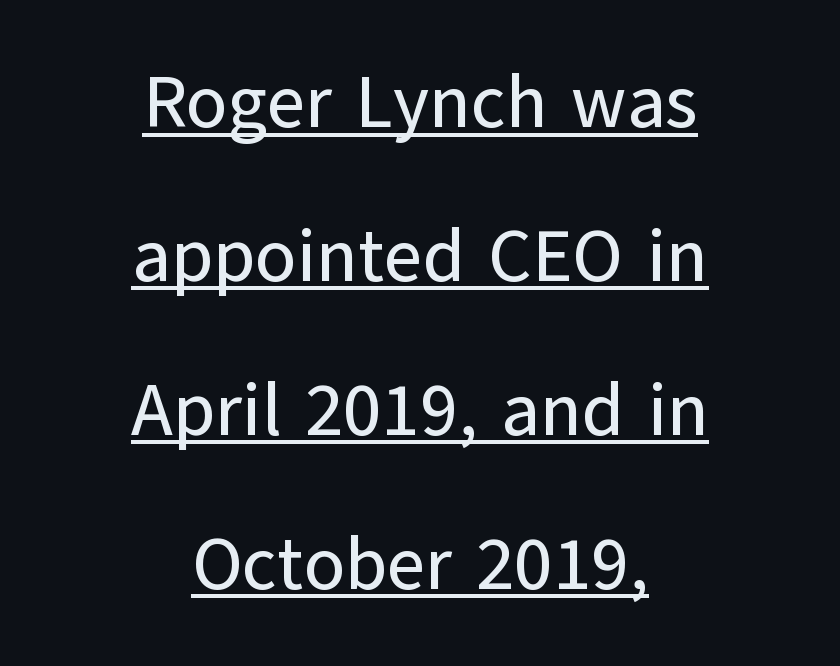
Think of a printed novel: that variable character pitch is what you see here. These lines are composed in type without serifs. The lettering is marked with a stroke running underneath it. Designer's note — italics off, roman on. Horizontally, the lines are justified to the midpoint only.
